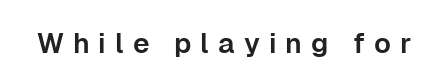
Q: Is the text italic (slanted)? A: No, it is upright.
Q: Is the typeface a serif or a sans-serif typeface? A: Sans-serif.
Q: Is the text underlined? A: No.
Q: Is the spacing between letters normal or unusually wide? A: Unusually wide.
Q: Width (condensed, normal, or wide)? A: Normal.
Q: Stroke contrast? A: Low.
Q: x-height? A: Medium.
Q: Monospaced? A: No.
